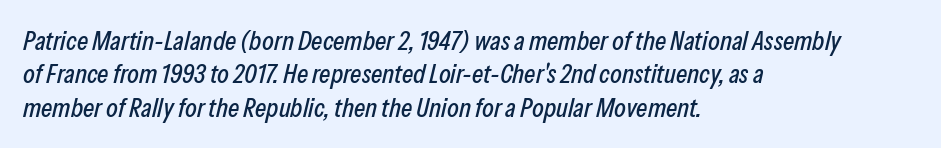
The image shows 27 px text type, italic (leaning right); set left-aligned, line spacing 1.24x, normal letter spacing, not underlined.
